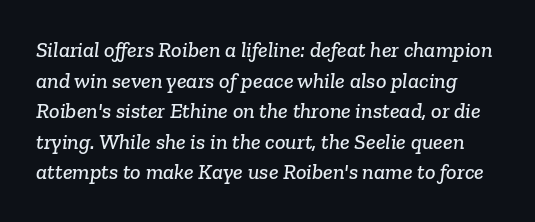
{"underline": "no", "line_spacing": "normal", "line_spacing_ratio": 1.39, "letter_spacing": "normal", "letter_spacing_em": 0.0, "glyph_px": 22}
